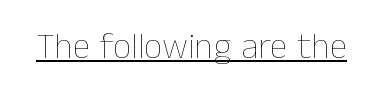
Q: Is the text bold? A: No.
Q: Is the text italic (slanted)? A: No, it is upright.
Q: Is the text underlined? A: Yes.
Q: Is the spacing between letters normal or unusually wide? A: Normal.
Q: Width (condensed, normal, or wide)? A: Normal.
Q: Stroke contrast? A: Low.
Q: x-height? A: Medium.
Q: Monospaced? A: No.
